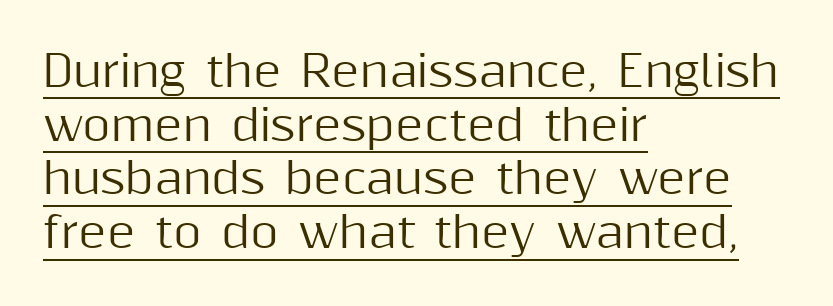
Q: Is the text italic (slanted)? A: No, it is upright.
Q: Is the typeface a serif or a sans-serif typeface? A: Sans-serif.
Q: Is the text underlined? A: Yes.
Q: How is the paragraph aligned? A: Left-aligned.
Q: Is the spacing between letters normal or unusually wide? A: Normal.
Q: Is the spacing between lines tight, normal or loose? A: Normal.
Q: Width (condensed, normal, or wide)? A: Normal.
Q: Stroke contrast? A: Medium.
Q: x-height? A: Medium.
Q: Monospaced? A: No.
